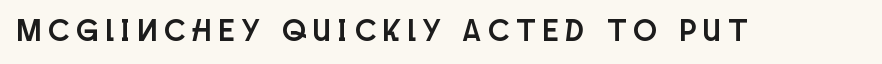
{"serif": "no", "italic": "no", "width": "condensed", "stroke_contrast": "low", "x_height": "large", "monospaced": "no", "underline": "no", "letter_spacing": "wide", "letter_spacing_em": 0.24, "glyph_px": 31}
